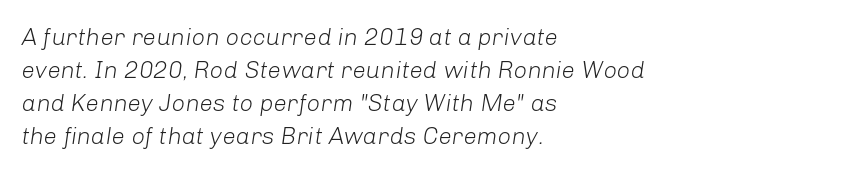
Q: Is the text bold? A: No.
Q: Is the text italic (slanted)? A: Yes, it leans right by about 8 degrees.
Q: Is the text underlined? A: No.
Q: How is the paragraph aligned? A: Left-aligned.
Q: Is the spacing between letters normal or unusually wide? A: Normal.
Q: Is the spacing between lines tight, normal or loose? A: Normal.
